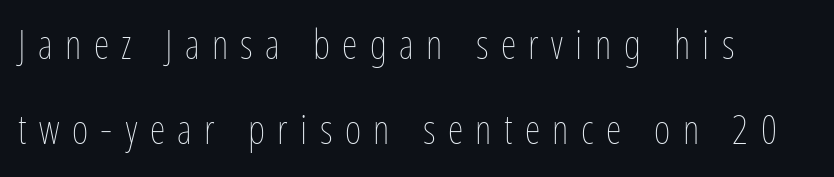
The weight would be labelled regular, book, light, or lighter still. Ordinary non-slanted type is in use. Note the varied advance widths — an 'i' is clearly narrower than an 'm'. Vertical spacing — loose. The baseline area is clear. Alignment: flush left.
